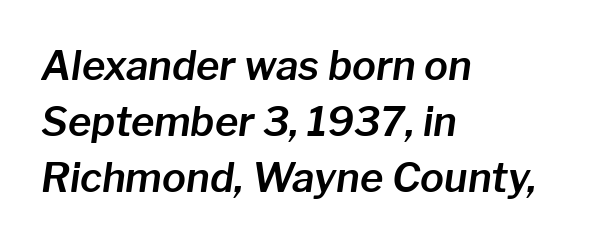
{"italic": "yes", "lean": "right", "slant_degrees": 8, "width": "normal", "stroke_contrast": "low", "x_height": "medium", "monospaced": "no", "underline": "no", "align": "left", "line_spacing": "normal", "line_spacing_ratio": 1.4, "letter_spacing": "normal", "letter_spacing_em": 0.0, "glyph_px": 40}
